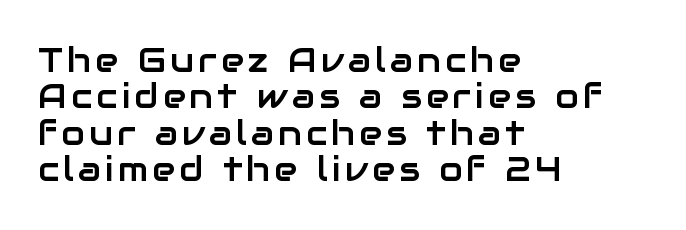
{"serif": "no", "italic": "no", "width": "normal", "stroke_contrast": "low", "x_height": "medium", "monospaced": "no", "underline": "no", "align": "left", "line_spacing": "tight", "line_spacing_ratio": 1.07, "glyph_px": 34}
